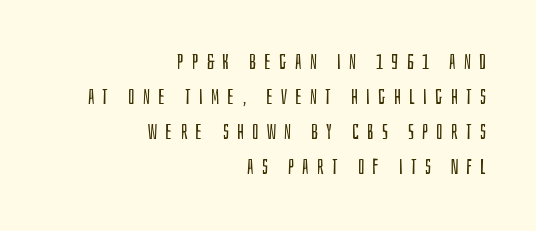
Q: Is the text bold? A: No.
Q: Is the text italic (slanted)? A: No, it is upright.
Q: Is the text underlined? A: No.
Q: How is the paragraph aligned? A: Right-aligned.
Q: Is the spacing between letters normal or unusually wide? A: Unusually wide.
Q: Is the spacing between lines tight, normal or loose? A: Normal.
